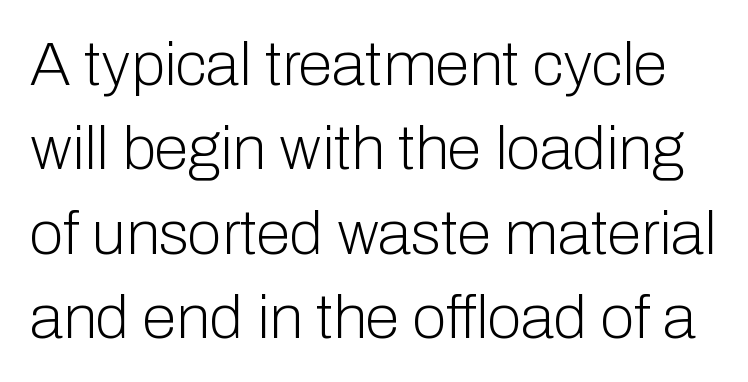
Q: Is the text bold? A: No.
Q: Is the text italic (slanted)? A: No, it is upright.
Q: Is the typeface a serif or a sans-serif typeface? A: Sans-serif.
Q: Is the text underlined? A: No.
Q: Is the spacing between letters normal or unusually wide? A: Normal.
Q: Is the spacing between lines tight, normal or loose? A: Normal.
Q: Width (condensed, normal, or wide)? A: Normal.
Q: Stroke contrast? A: Low.
Q: x-height? A: Medium.
Q: Monospaced? A: No.
